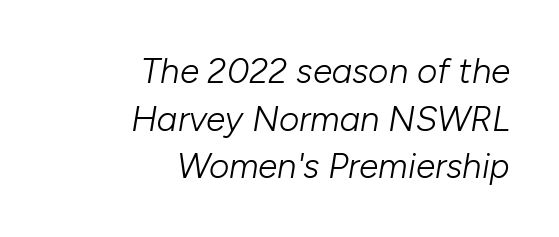
Q: Is the text bold? A: No.
Q: Is the text italic (slanted)? A: Yes, it leans right by about 10 degrees.
Q: Is the text underlined? A: No.
Q: How is the paragraph aligned? A: Right-aligned.
Q: Is the spacing between letters normal or unusually wide? A: Normal.
Q: Is the spacing between lines tight, normal or loose? A: Normal.
Q: Width (condensed, normal, or wide)? A: Normal.
Q: Stroke contrast? A: Low.
Q: x-height? A: Medium.
Q: Monospaced? A: No.
